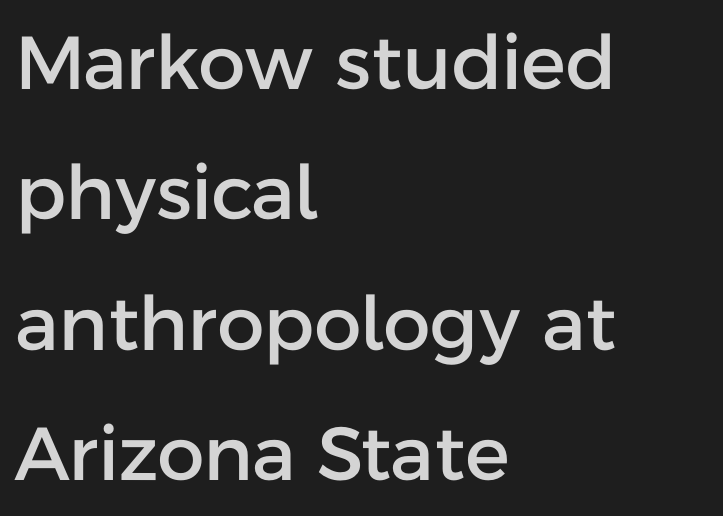
Q: Is the text italic (slanted)? A: No, it is upright.
Q: Is the typeface a serif or a sans-serif typeface? A: Sans-serif.
Q: Is the text underlined? A: No.
Q: How is the paragraph aligned? A: Left-aligned.
Q: Is the spacing between letters normal or unusually wide? A: Normal.
Q: Width (condensed, normal, or wide)? A: Normal.
Q: Stroke contrast? A: Low.
Q: x-height? A: Medium.
Q: Monospaced? A: No.
